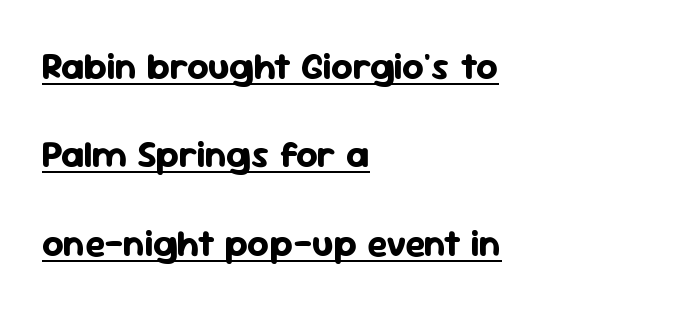
{"serif": "no", "italic": "no", "bold": "yes", "weight": "bold", "width": "normal", "stroke_contrast": "low", "x_height": "medium", "monospaced": "no", "underline": "yes", "align": "left", "line_spacing": "loose", "line_spacing_ratio": 2.39, "letter_spacing": "normal", "letter_spacing_em": 0.0, "glyph_px": 37}
